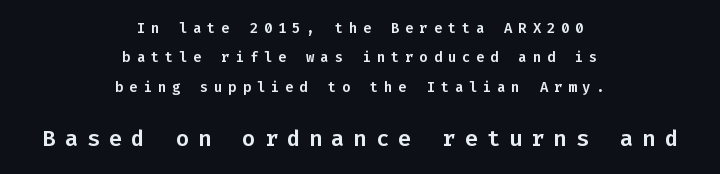
{"italic": "no", "underline": "no", "align": "center", "line_spacing": "loose", "line_spacing_ratio": 2.09, "letter_spacing": "wide", "letter_spacing_em": 0.41, "larger_block": "second", "size_ratio": 1.57, "glyph_px": 22}
